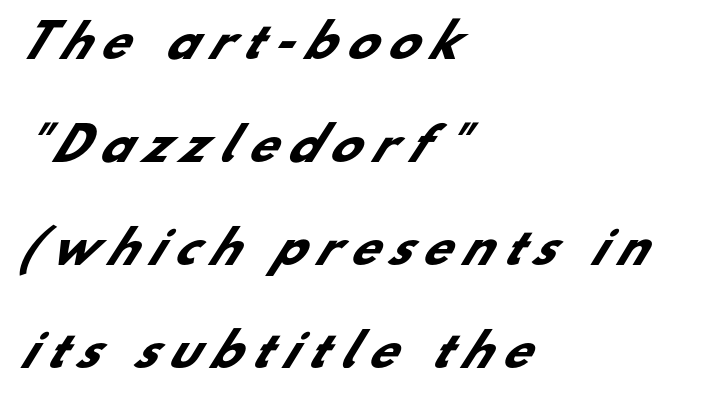
{"serif": "no", "bold": "yes", "weight": "heavy", "width": "normal", "stroke_contrast": "low", "x_height": "small", "monospaced": "no", "underline": "no", "align": "left", "line_spacing": "loose", "line_spacing_ratio": 2.29, "letter_spacing": "wide", "letter_spacing_em": 0.26, "glyph_px": 45}
